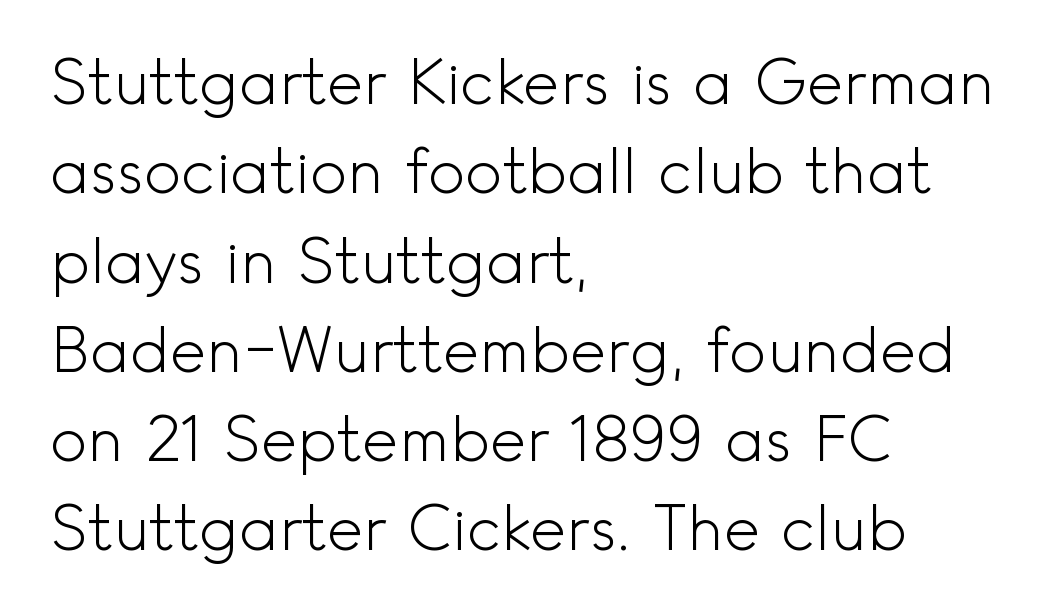
The image shows 62 px light sans-serif type, upright; set left-aligned, normal line spacing (1.44x), normal letter spacing, not underlined; a small x-height.
